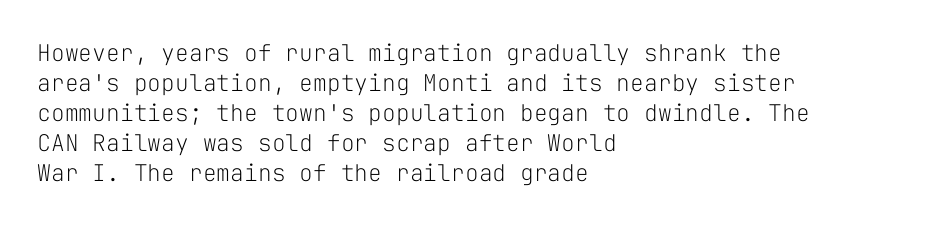
Q: Is the text bold? A: No.
Q: Is the text italic (slanted)? A: No, it is upright.
Q: Is the text underlined? A: No.
Q: How is the paragraph aligned? A: Left-aligned.
Q: Is the spacing between letters normal or unusually wide? A: Normal.
Q: Is the spacing between lines tight, normal or loose? A: Normal.
